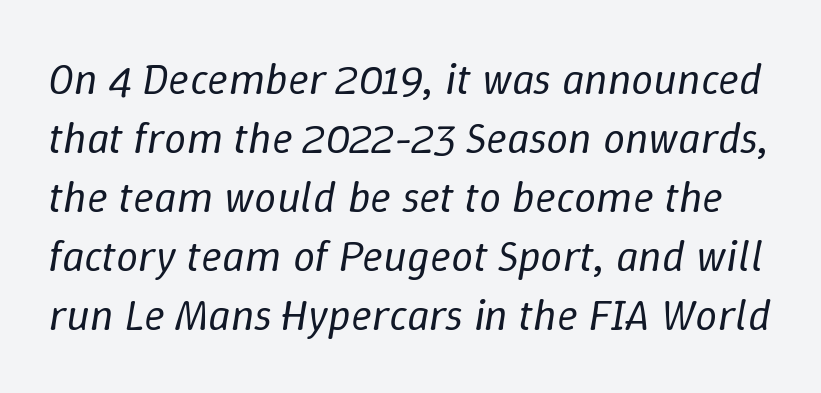
{"italic": "yes", "lean": "right", "slant_degrees": 9, "bold": "no", "weight": "regular", "width": "normal", "stroke_contrast": "low", "x_height": "medium", "monospaced": "no", "underline": "no", "line_spacing": "normal", "line_spacing_ratio": 1.34, "letter_spacing": "normal", "letter_spacing_em": 0.0, "glyph_px": 44}
